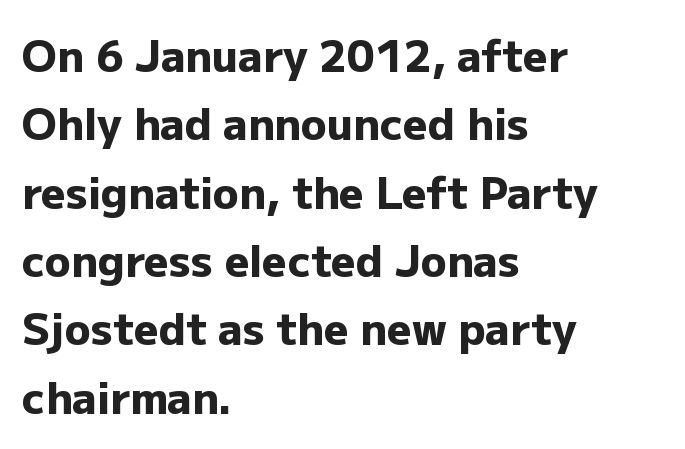
{"serif": "no", "italic": "no", "bold": "yes", "weight": "heavy", "width": "normal", "stroke_contrast": "low", "x_height": "medium", "monospaced": "no", "underline": "no", "align": "left", "line_spacing": "normal", "line_spacing_ratio": 1.59, "letter_spacing": "normal", "letter_spacing_em": 0.0, "glyph_px": 43}
